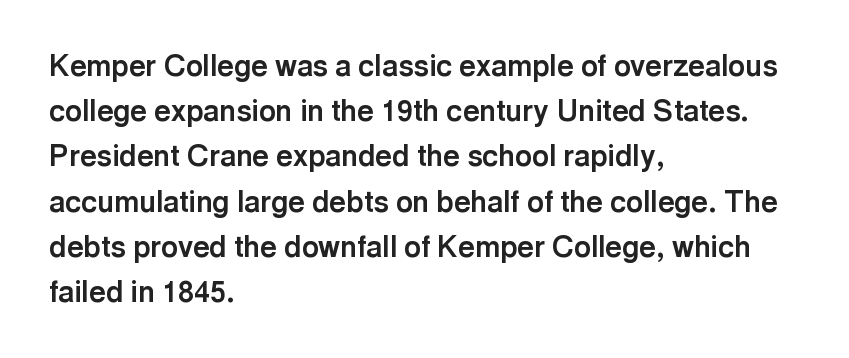
{"serif": "no", "italic": "no", "bold": "yes", "weight": "bold", "width": "normal", "x_height": "medium", "monospaced": "no", "underline": "no", "align": "left", "line_spacing": "normal", "line_spacing_ratio": 1.56, "letter_spacing": "normal", "letter_spacing_em": 0.0, "glyph_px": 29}
